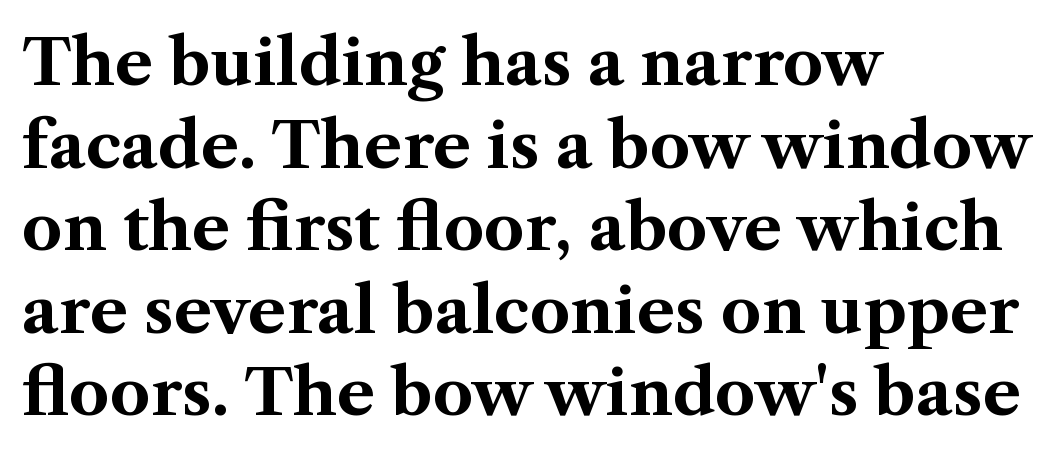
Typesetter's note: full bold, strokes at maximum text heaviness. Nobody drew a line under any word here. Is the block centered? No — it sits flush against the left margin. These lines are rendered in a variable-pitch font.
